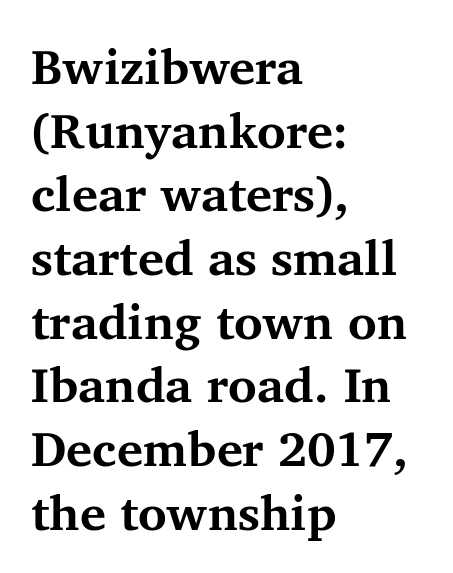
{"serif": "yes", "italic": "no", "bold": "yes", "weight": "bold", "width": "normal", "stroke_contrast": "medium", "x_height": "medium", "monospaced": "no", "underline": "no", "align": "left", "line_spacing": "normal", "line_spacing_ratio": 1.3, "letter_spacing": "normal", "letter_spacing_em": 0.0, "glyph_px": 49}
